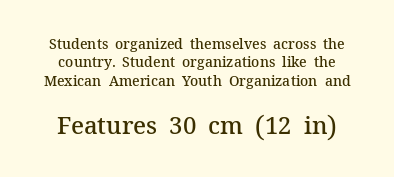
Q: Is the text bold? A: Semi-bold.
Q: Is the text italic (slanted)? A: No, it is upright.
Q: Is the text underlined? A: No.
Q: Is the spacing between letters normal or unusually wide? A: Normal.
Q: Is the spacing between lines tight, normal or loose? A: Normal.
Q: Which block of text is set in a larger size, the first (top) or the second (bottom)? A: The second (bottom) one.
